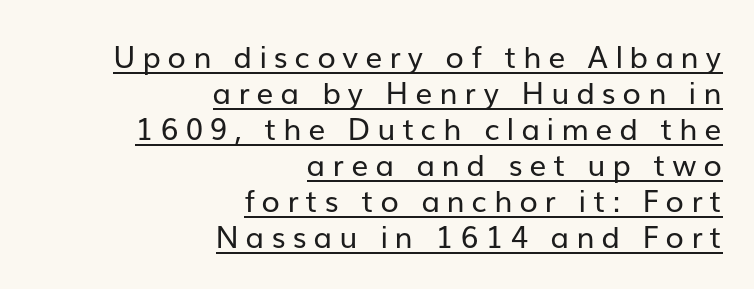
Q: Is the text bold? A: No.
Q: Is the text italic (slanted)? A: No, it is upright.
Q: Is the typeface a serif or a sans-serif typeface? A: Sans-serif.
Q: Is the text underlined? A: Yes.
Q: How is the paragraph aligned? A: Right-aligned.
Q: Is the spacing between letters normal or unusually wide? A: Unusually wide.
Q: Width (condensed, normal, or wide)? A: Normal.
Q: Stroke contrast? A: Low.
Q: x-height? A: Medium.
Q: Monospaced? A: No.
